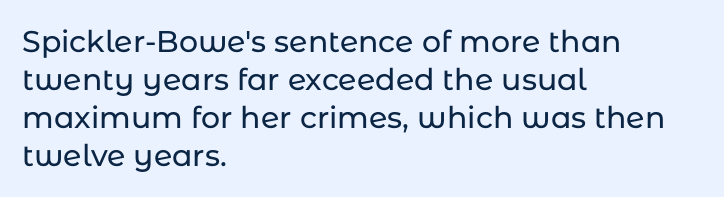
Is the letter spacing exaggerated? No — it looks like the ordinary default. The text block is weighted toward the left margin, trailing off unevenly rightward. Check where the strokes stop: nothing finishes them off — pure sans. If you drew a line through each stem, it would be perfectly vertical. Here the designer chose a conventional face with non-uniform glyph widths. Descenders are the only things crossing below the line.
